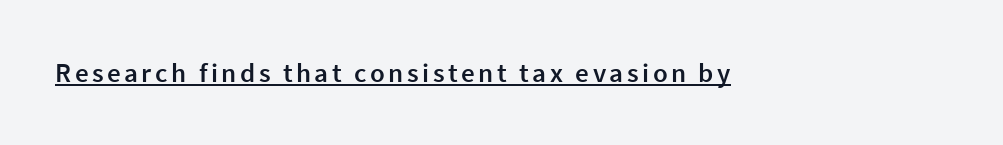
The image shows 27 px text type, upright; set underlined.
